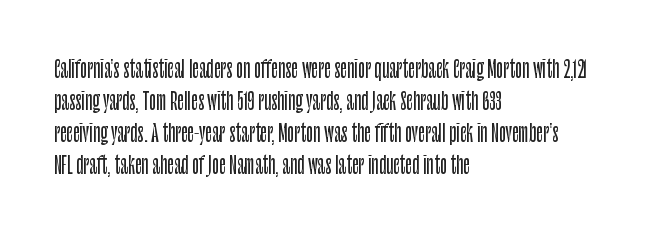
These lines are set flush left with a ragged right edge. Nope, not italic — everything's standing straight. Observe the ordinary spacing: letters are neighbours, not strangers. Vertically, the passage feels balanced, rows spaced as you'd expect. Has an underline been added? It has not.
